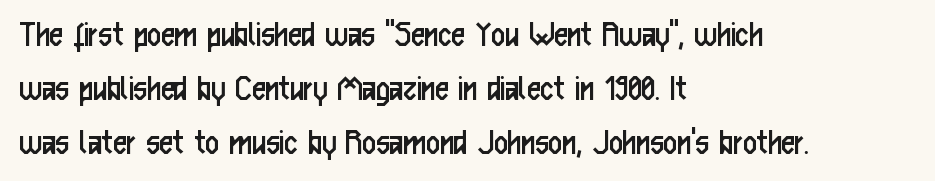
The image shows 38 px regular-weight, condensed sans-serif type, upright; set left-aligned, normal line spacing (1.42x), normal letter spacing, not underlined; low stroke contrast and a medium x-height.
